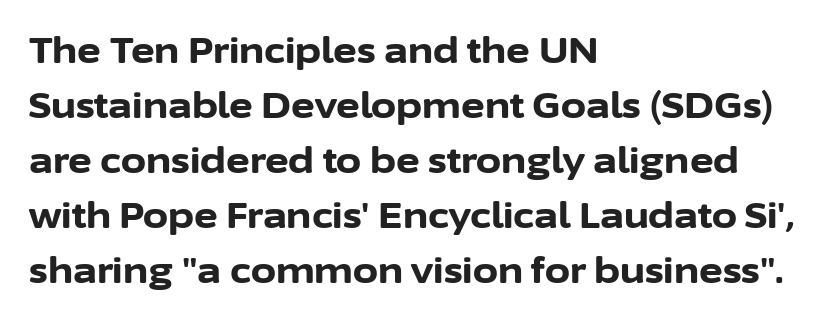
Q: Is the text bold? A: Yes.
Q: Is the text italic (slanted)? A: No, it is upright.
Q: Is the typeface a serif or a sans-serif typeface? A: Sans-serif.
Q: Is the text underlined? A: No.
Q: How is the paragraph aligned? A: Left-aligned.
Q: Is the spacing between letters normal or unusually wide? A: Normal.
Q: Is the spacing between lines tight, normal or loose? A: Normal.
Q: Width (condensed, normal, or wide)? A: Normal.
Q: Stroke contrast? A: Low.
Q: x-height? A: Medium.
Q: Monospaced? A: No.
